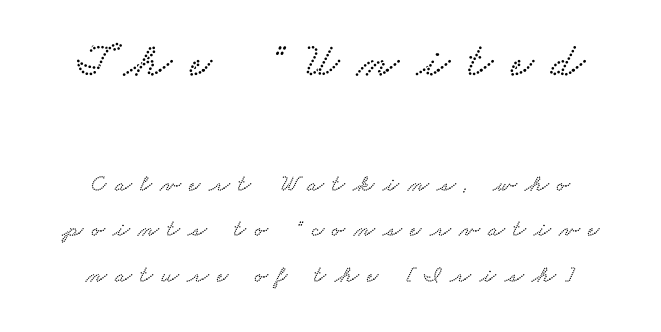
Q: Is the typeface a serif or a sans-serif typeface? A: Serif.
Q: Is the text underlined? A: No.
Q: How is the paragraph aligned? A: Centered.
Q: Is the spacing between letters normal or unusually wide? A: Unusually wide.
Q: Which block of text is set in a larger size, the first (top) or the second (bottom)? A: The first (top) one.
Q: Width (condensed, normal, or wide)? A: Wide.
Q: Stroke contrast? A: Low.
Q: x-height? A: Small.
Q: Monospaced? A: No.
